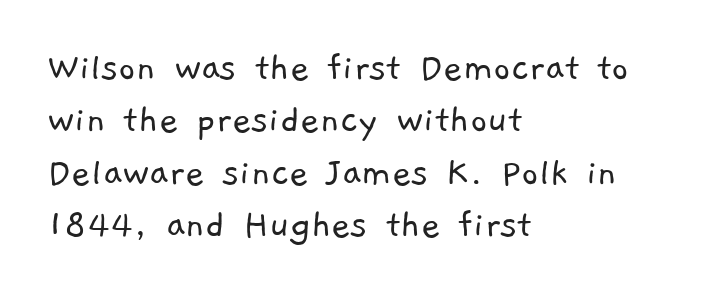
Is the type heavy? It reads as light-to-regular instead. Horizontal alignment here is leftward, the default for most running prose. Serif or sans? Sans — the stroke terminals are bare. The designer left line spacing at the default. Proportional: the letters do not fall into vertical columns. Any mark beneath the type? The region is blank.
